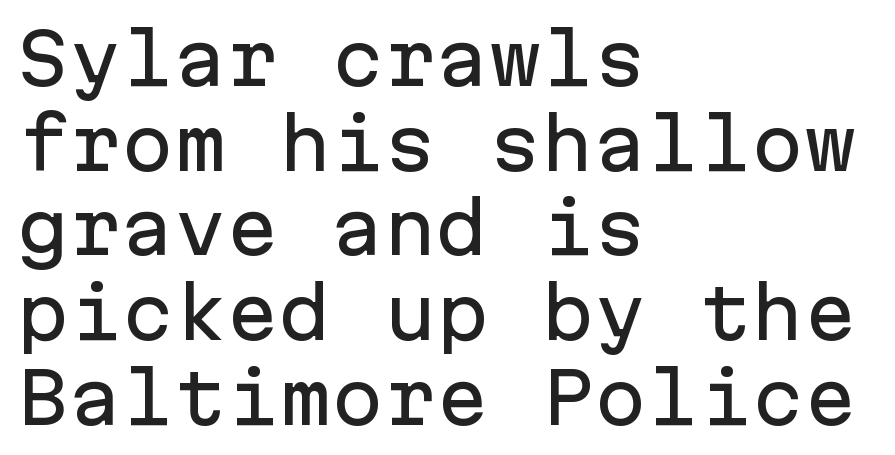
The image shows 70 px sans-serif type, upright, monospaced; set left-aligned, line spacing 1.21x, normal letter spacing, not underlined; low stroke contrast and a medium x-height.
